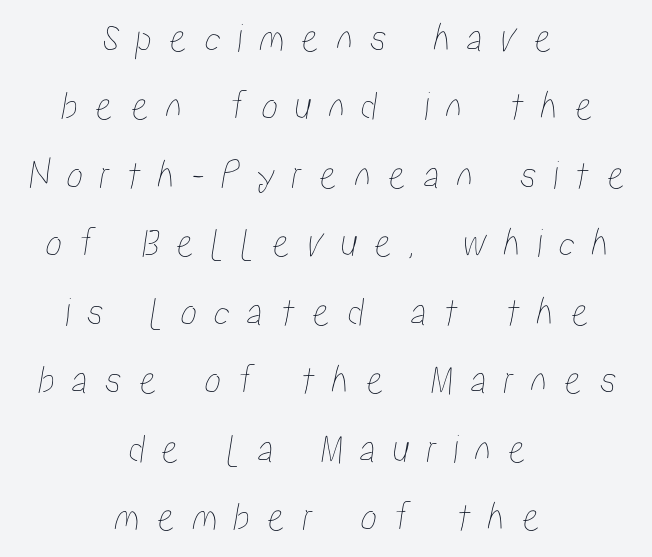
Q: Is the text underlined? A: No.
Q: How is the paragraph aligned? A: Centered.
Q: Is the spacing between letters normal or unusually wide? A: Unusually wide.
Q: Is the spacing between lines tight, normal or loose? A: Normal.
Q: Width (condensed, normal, or wide)? A: Condensed.
Q: Stroke contrast? A: Low.
Q: x-height? A: Medium.
Q: Monospaced? A: No.
